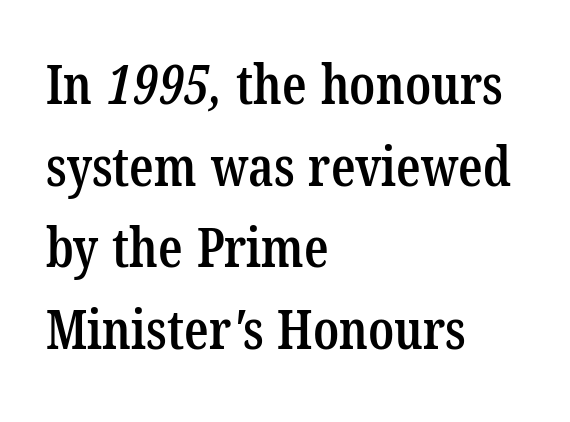
{"serif": "yes", "bold": "semi", "weight": "semibold", "width": "condensed", "stroke_contrast": "low", "x_height": "medium", "monospaced": "no", "underline": "no", "align": "left", "line_spacing": "normal", "line_spacing_ratio": 1.51, "letter_spacing": "normal", "letter_spacing_em": 0.0, "glyph_px": 54}
